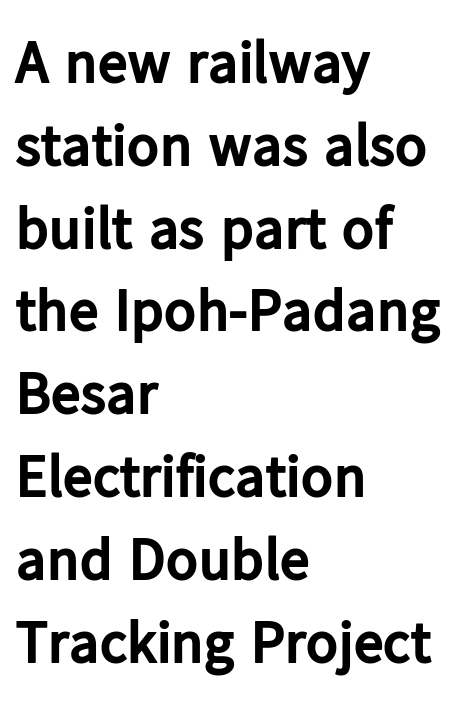
Q: Is the text bold? A: Yes.
Q: Is the text italic (slanted)? A: No, it is upright.
Q: Is the typeface a serif or a sans-serif typeface? A: Sans-serif.
Q: Is the text underlined? A: No.
Q: How is the paragraph aligned? A: Left-aligned.
Q: Is the spacing between letters normal or unusually wide? A: Normal.
Q: Is the spacing between lines tight, normal or loose? A: Normal.
Q: Width (condensed, normal, or wide)? A: Normal.
Q: Stroke contrast? A: Low.
Q: x-height? A: Medium.
Q: Monospaced? A: No.
